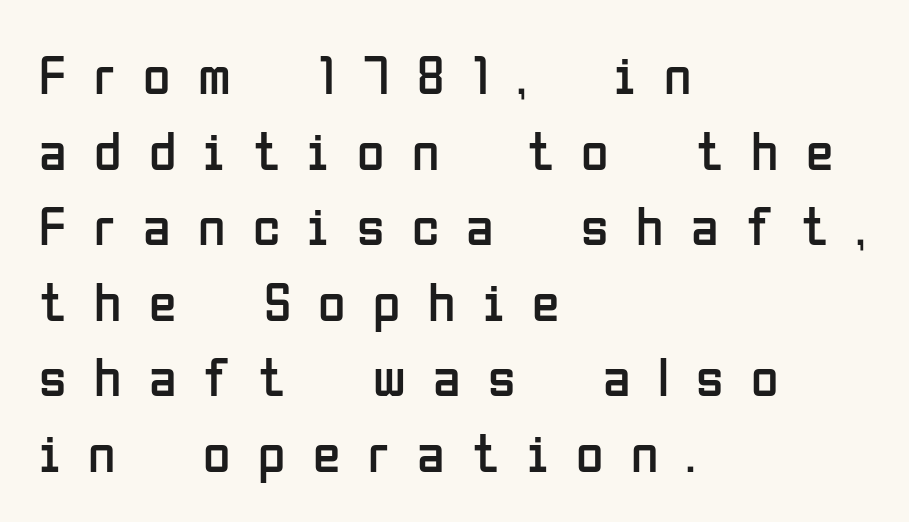
Q: Is the text bold? A: No.
Q: Is the text italic (slanted)? A: No, it is upright.
Q: Is the typeface a serif or a sans-serif typeface? A: Sans-serif.
Q: Is the text underlined? A: No.
Q: How is the paragraph aligned? A: Left-aligned.
Q: Is the spacing between letters normal or unusually wide? A: Unusually wide.
Q: Is the spacing between lines tight, normal or loose? A: Normal.
Q: Width (condensed, normal, or wide)? A: Condensed.
Q: Stroke contrast? A: Low.
Q: x-height? A: Medium.
Q: Monospaced? A: No.
